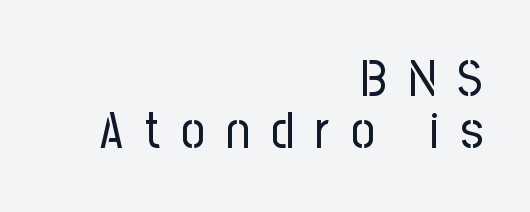
Q: Is the text bold? A: No.
Q: Is the text italic (slanted)? A: No, it is upright.
Q: Is the typeface a serif or a sans-serif typeface? A: Sans-serif.
Q: Is the text underlined? A: No.
Q: How is the paragraph aligned? A: Right-aligned.
Q: Is the spacing between letters normal or unusually wide? A: Unusually wide.
Q: Is the spacing between lines tight, normal or loose? A: Tight.
Q: Width (condensed, normal, or wide)? A: Condensed.
Q: Stroke contrast? A: Low.
Q: x-height? A: Medium.
Q: Monospaced? A: No.
